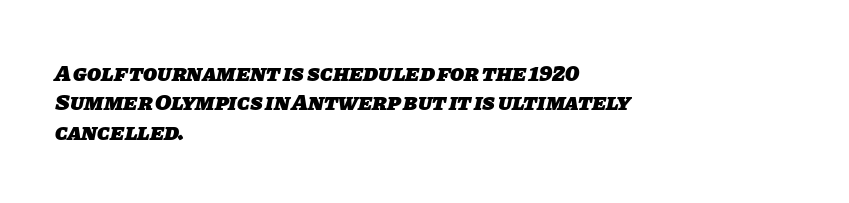
The image shows 23 px bold type; set left-aligned, normal line spacing (1.28x), normal letter spacing, not underlined.
